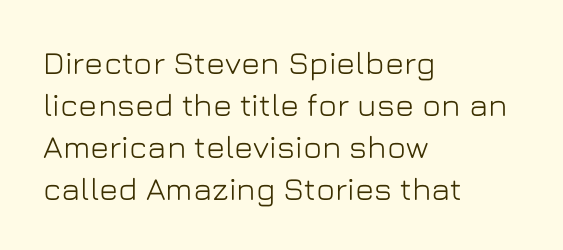
Q: Is the text italic (slanted)? A: No, it is upright.
Q: Is the typeface a serif or a sans-serif typeface? A: Sans-serif.
Q: Is the text underlined? A: No.
Q: How is the paragraph aligned? A: Left-aligned.
Q: Is the spacing between letters normal or unusually wide? A: Normal.
Q: Is the spacing between lines tight, normal or loose? A: Normal.
Q: Width (condensed, normal, or wide)? A: Normal.
Q: Stroke contrast? A: Low.
Q: x-height? A: Medium.
Q: Monospaced? A: No.
